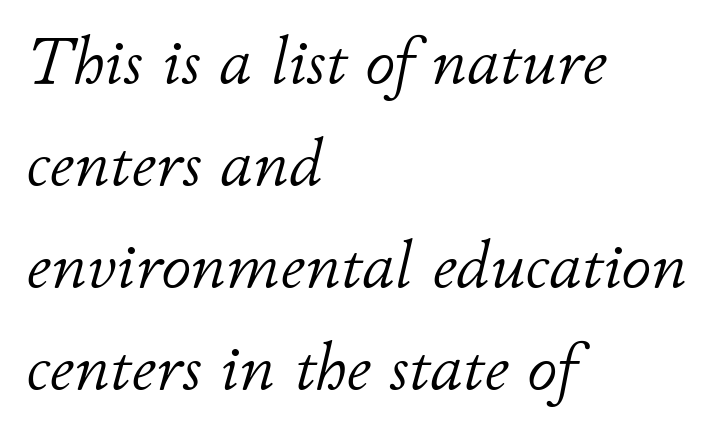
Q: Is the text bold? A: No.
Q: Is the text italic (slanted)? A: Yes, it leans right by about 11 degrees.
Q: Is the text underlined? A: No.
Q: How is the paragraph aligned? A: Left-aligned.
Q: Is the spacing between letters normal or unusually wide? A: Normal.
Q: Is the spacing between lines tight, normal or loose? A: Normal.
Q: Width (condensed, normal, or wide)? A: Normal.
Q: Stroke contrast? A: Low.
Q: x-height? A: Small.
Q: Monospaced? A: No.
